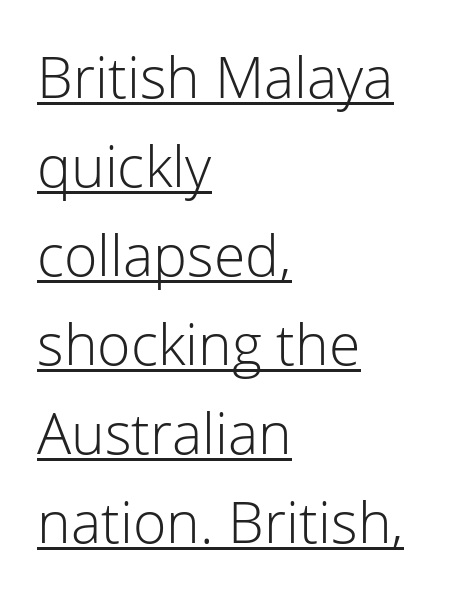
Here the designer chose a conventional face with non-uniform glyph widths. Stems and bowls with no extra thickness — not bold. Leading: standard. Serifs: no, the terminals of the letterforms are clean. The horizontal fit of the characters is conventional and even.
